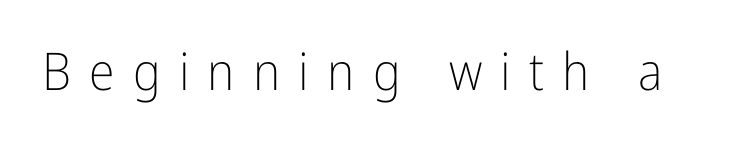
Stems here are at most as thick as an everyday book face. Unmarked baselines from the first word to the last. You could not count columns in this text — the font is proportionally spaced. Italic: no, the glyphs are upright roman.
